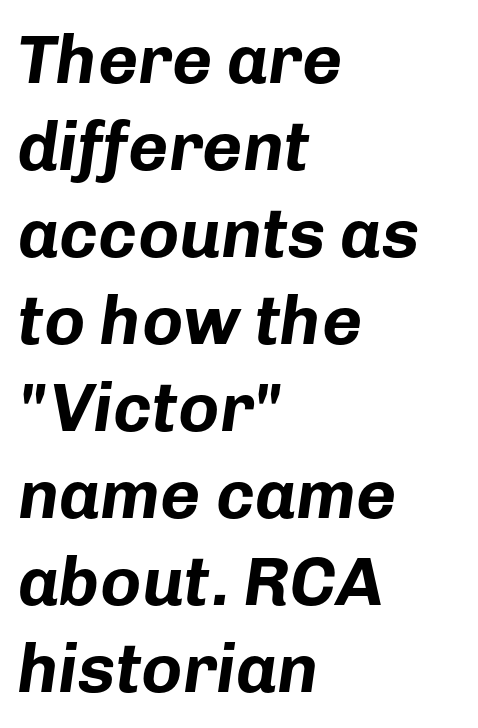
Q: Is the text bold? A: Yes.
Q: Is the text italic (slanted)? A: Yes, it leans right by about 8 degrees.
Q: Is the text underlined? A: No.
Q: How is the paragraph aligned? A: Left-aligned.
Q: Is the spacing between letters normal or unusually wide? A: Normal.
Q: Is the spacing between lines tight, normal or loose? A: Normal.
Q: Width (condensed, normal, or wide)? A: Normal.
Q: Stroke contrast? A: Low.
Q: x-height? A: Medium.
Q: Monospaced? A: No.
